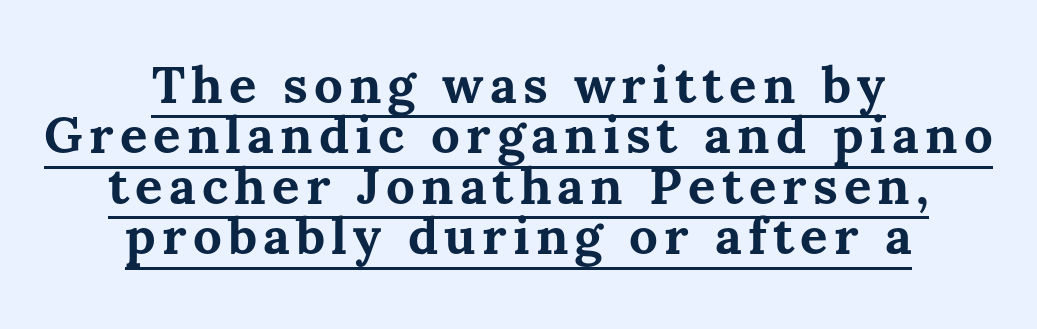
Q: Is the text bold? A: Yes.
Q: Is the text italic (slanted)? A: No, it is upright.
Q: Is the text underlined? A: Yes.
Q: How is the paragraph aligned? A: Centered.
Q: Is the spacing between lines tight, normal or loose? A: Tight.
Q: Width (condensed, normal, or wide)? A: Normal.
Q: Stroke contrast? A: Medium.
Q: x-height? A: Medium.
Q: Monospaced? A: No.
